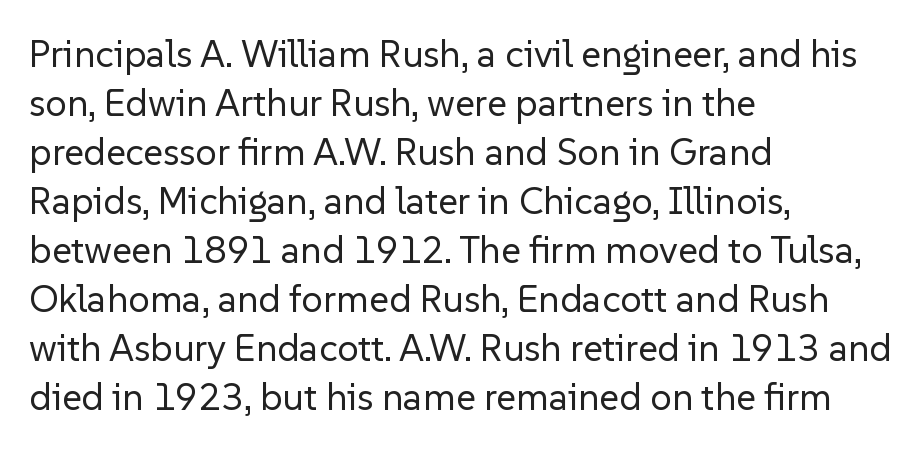
{"serif": "no", "italic": "no", "bold": "no", "weight": "regular", "width": "normal", "stroke_contrast": "low", "x_height": "medium", "monospaced": "no", "underline": "no", "align": "left", "line_spacing": "normal", "line_spacing_ratio": 1.29, "letter_spacing": "normal", "letter_spacing_em": 0.0, "glyph_px": 38}
